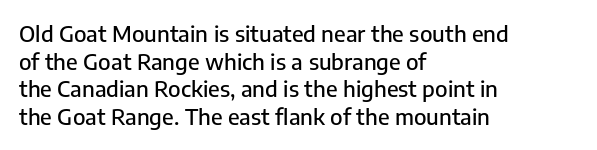
Regarding leading, the lines here are spaced in the standard way. The space beneath each line is pristine and unruled. Tracking value appears to be zero — textbook default spacing. The setting favours the left margin, as ordinary paragraphs usually do.
